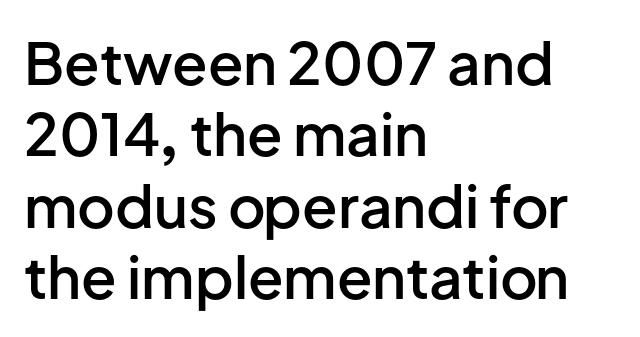
You can tell from the bare stems that sans-serif type was used. Typeset ragged right — the left edge is the straight one. In terms of weight, the rendering is demibold, just under bold. This is roman type, the default non-slanted kind.
